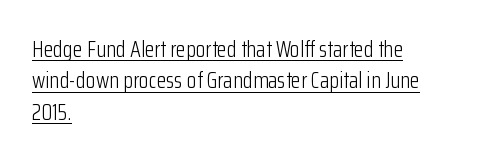
The image shows 22 px text type, upright; set left-aligned, normal line spacing (1.43x), normal letter spacing, underlined.
